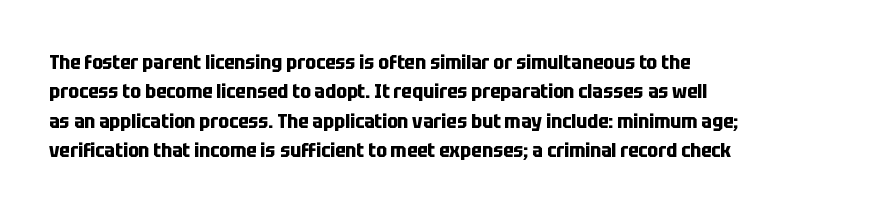
{"italic": "no", "bold": "yes", "underline": "no", "align": "left", "line_spacing": "normal", "line_spacing_ratio": 1.47, "letter_spacing": "normal", "letter_spacing_em": 0.0, "glyph_px": 20}
